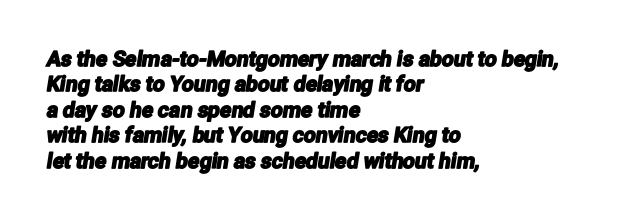
The image shows 21 px text type; set left-aligned, line spacing 1.21x, normal letter spacing, not underlined.
